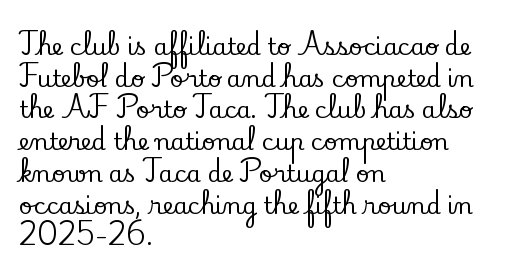
{"italic": "no", "underline": "no", "align": "left", "line_spacing": "normal", "line_spacing_ratio": 1.38, "letter_spacing": "normal", "letter_spacing_em": 0.0, "glyph_px": 23}
